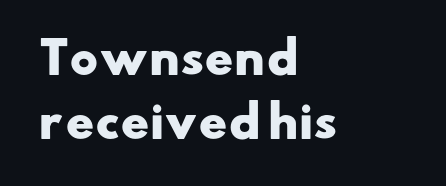
{"serif": "no", "bold": "yes", "weight": "heavy", "width": "wide", "stroke_contrast": "low", "x_height": "small", "monospaced": "no", "underline": "no", "align": "left", "line_spacing": "normal", "line_spacing_ratio": 1.48, "letter_spacing": "normal", "letter_spacing_em": 0.0, "glyph_px": 43}
